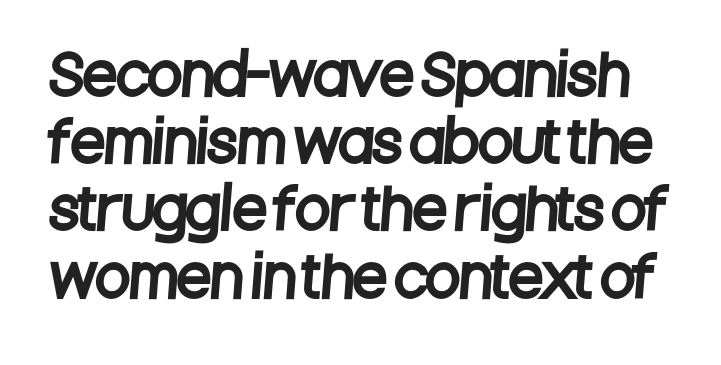
{"serif": "no", "width": "condensed", "stroke_contrast": "low", "x_height": "large", "monospaced": "no", "underline": "no", "line_spacing_ratio": 1.2, "letter_spacing": "normal", "letter_spacing_em": 0.0, "glyph_px": 56}
